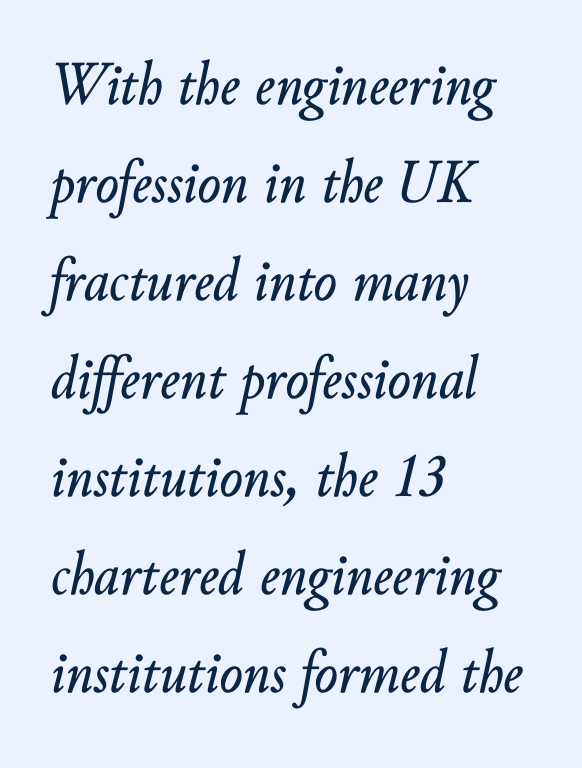
{"italic": "yes", "lean": "right", "slant_degrees": 10, "width": "normal", "stroke_contrast": "low", "x_height": "small", "monospaced": "no", "underline": "no", "align": "left", "line_spacing": "normal", "line_spacing_ratio": 1.58, "letter_spacing": "normal", "letter_spacing_em": 0.0, "glyph_px": 62}
